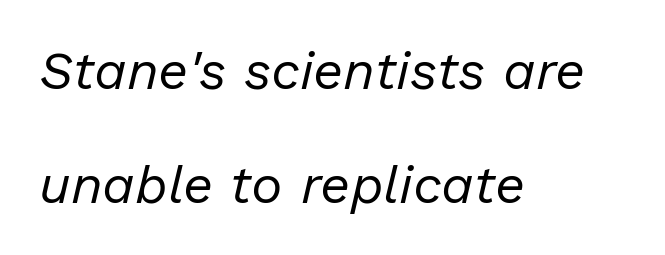
Q: Is the text bold? A: No.
Q: Is the text italic (slanted)? A: Yes, it leans right by about 13 degrees.
Q: Is the text underlined? A: No.
Q: How is the paragraph aligned? A: Left-aligned.
Q: Is the spacing between letters normal or unusually wide? A: Normal.
Q: Is the spacing between lines tight, normal or loose? A: Loose.
Q: Width (condensed, normal, or wide)? A: Normal.
Q: Stroke contrast? A: Low.
Q: x-height? A: Medium.
Q: Monospaced? A: No.
